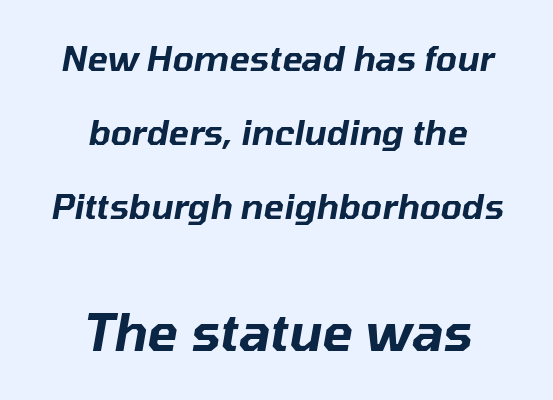
Q: Is the text italic (slanted)? A: Yes, it leans right by about 10 degrees.
Q: Is the text underlined? A: No.
Q: How is the paragraph aligned? A: Centered.
Q: Is the spacing between letters normal or unusually wide? A: Normal.
Q: Is the spacing between lines tight, normal or loose? A: Loose.
Q: Which block of text is set in a larger size, the first (top) or the second (bottom)? A: The second (bottom) one.
Q: Width (condensed, normal, or wide)? A: Normal.
Q: Stroke contrast? A: Low.
Q: x-height? A: Medium.
Q: Monospaced? A: No.
